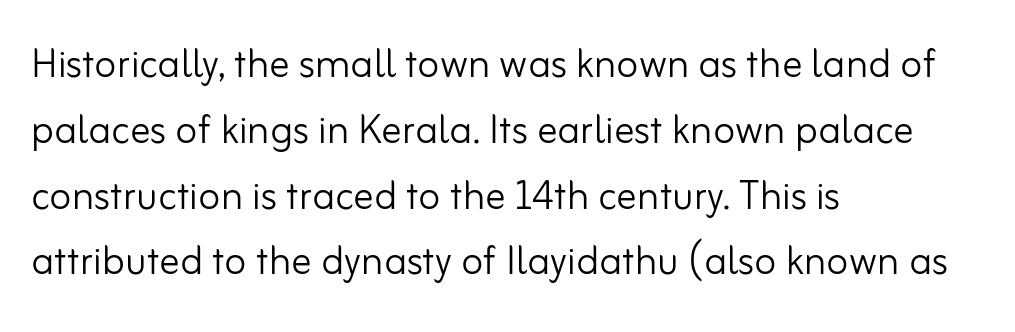
{"serif": "no", "italic": "no", "bold": "no", "weight": "light", "width": "normal", "stroke_contrast": "low", "x_height": "small", "monospaced": "no", "underline": "no", "align": "left", "line_spacing": "normal", "line_spacing_ratio": 1.29, "letter_spacing": "normal", "letter_spacing_em": 0.0, "glyph_px": 51}
